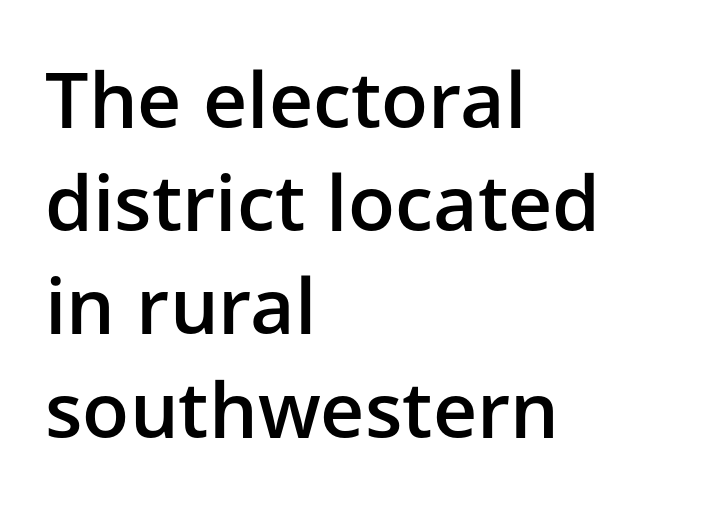
The image shows 77 px semibold sans-serif type, upright; set left-aligned, normal line spacing (1.34x), normal letter spacing, not underlined; low stroke contrast and a medium x-height.
